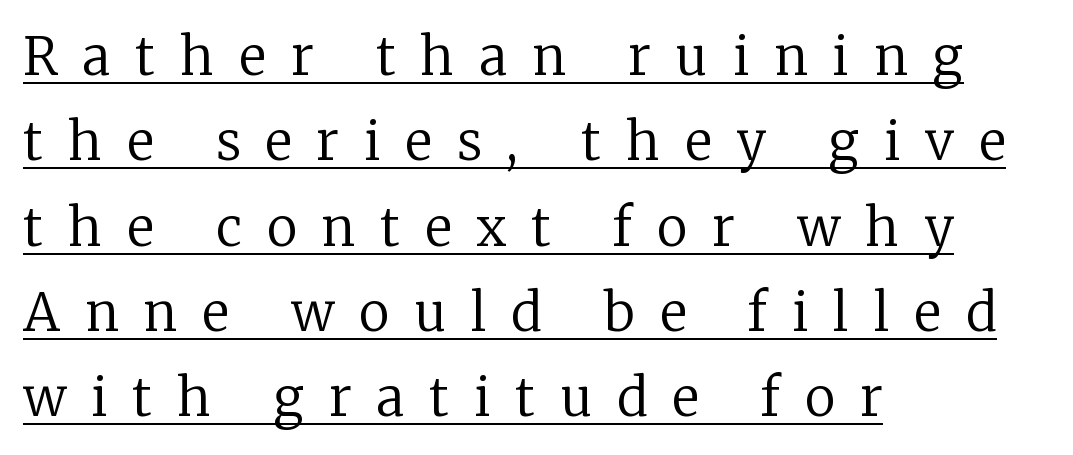
The image shows 52 px regular-weight serif type, upright; set left-aligned, normal line spacing (1.64x), unusually wide letter spacing (+0.48 em), underlined; low stroke contrast and a medium x-height.
